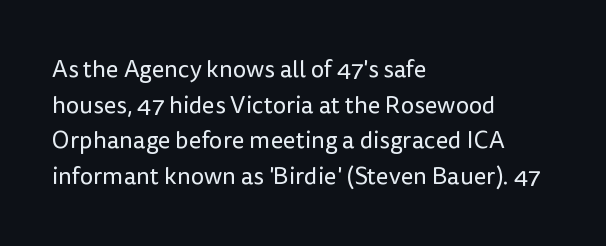
{"italic": "no", "bold": "no", "underline": "no", "align": "left", "line_spacing": "normal", "line_spacing_ratio": 1.48, "letter_spacing": "normal", "letter_spacing_em": 0.0, "glyph_px": 24}
